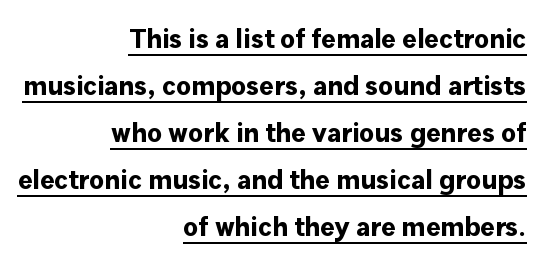
Underlining? Definitely there. Typesetter's note: full bold, strokes at maximum text heaviness. Is the letter spacing exaggerated? No — it looks like the ordinary default. Every row of glyphs terminates at an identical x-position on the right. You can tell it's not italic because the verticals are truly vertical.
